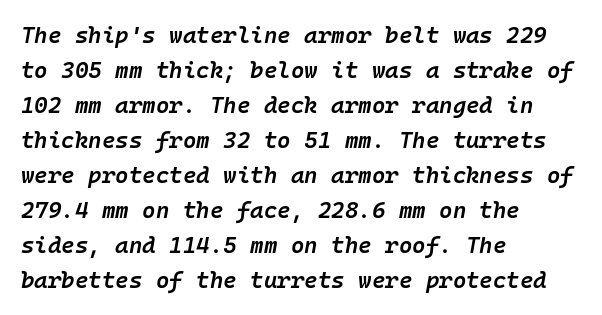
{"italic": "yes", "lean": "right", "slant_degrees": 10, "bold": "semi", "underline": "no", "align": "left", "line_spacing": "normal", "line_spacing_ratio": 1.52, "letter_spacing": "normal", "letter_spacing_em": 0.0, "glyph_px": 23}
